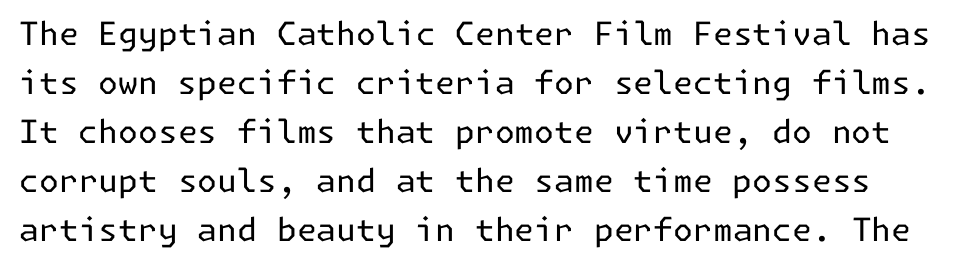
{"serif": "no", "italic": "no", "bold": "no", "weight": "regular", "width": "normal", "stroke_contrast": "low", "x_height": "medium", "underline": "no", "line_spacing": "normal", "line_spacing_ratio": 1.53, "letter_spacing": "normal", "letter_spacing_em": 0.0, "glyph_px": 32}
